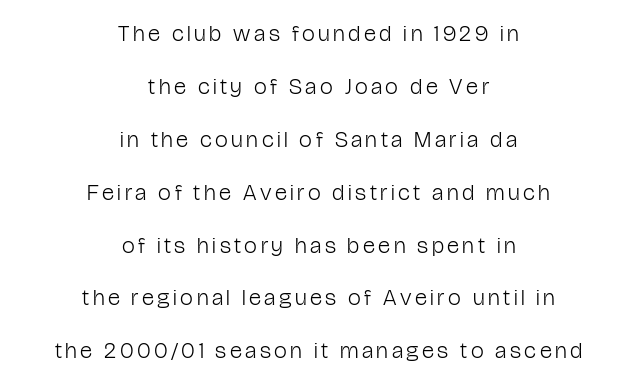
{"italic": "no", "bold": "no", "underline": "no", "align": "center", "line_spacing": "loose", "line_spacing_ratio": 2.3, "glyph_px": 23}
